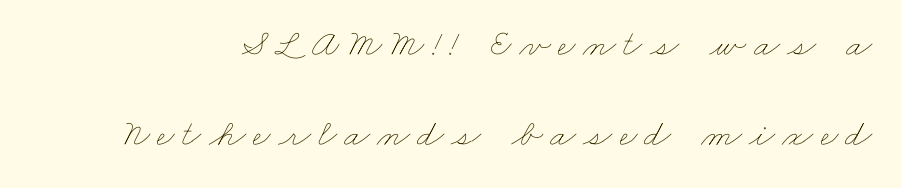
The image shows 38 px thin, wide type; set loose line spacing (2.38x), not underlined; low stroke contrast and a small x-height.
